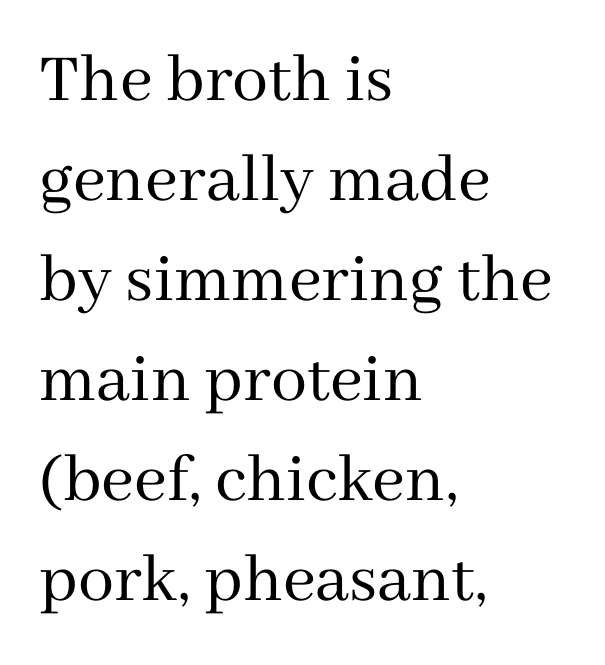
Q: Is the text bold? A: No.
Q: Is the text italic (slanted)? A: No, it is upright.
Q: Is the typeface a serif or a sans-serif typeface? A: Serif.
Q: Is the text underlined? A: No.
Q: How is the paragraph aligned? A: Left-aligned.
Q: Is the spacing between letters normal or unusually wide? A: Normal.
Q: Is the spacing between lines tight, normal or loose? A: Normal.
Q: Width (condensed, normal, or wide)? A: Normal.
Q: Stroke contrast? A: Medium.
Q: x-height? A: Medium.
Q: Monospaced? A: No.
